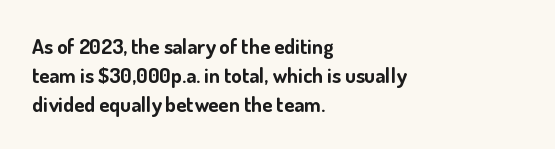
{"italic": "no", "bold": "yes", "underline": "no", "align": "left", "line_spacing": "normal", "line_spacing_ratio": 1.38, "letter_spacing": "normal", "letter_spacing_em": 0.0, "glyph_px": 21}
